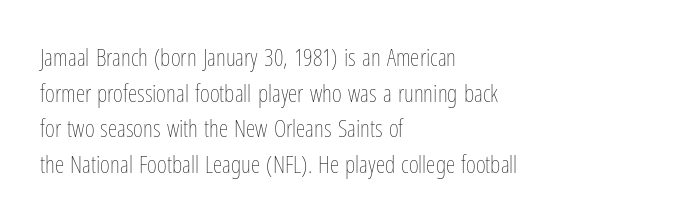
The image shows 24 px text type, upright; set left-aligned, normal line spacing (1.48x), normal letter spacing, not underlined.
